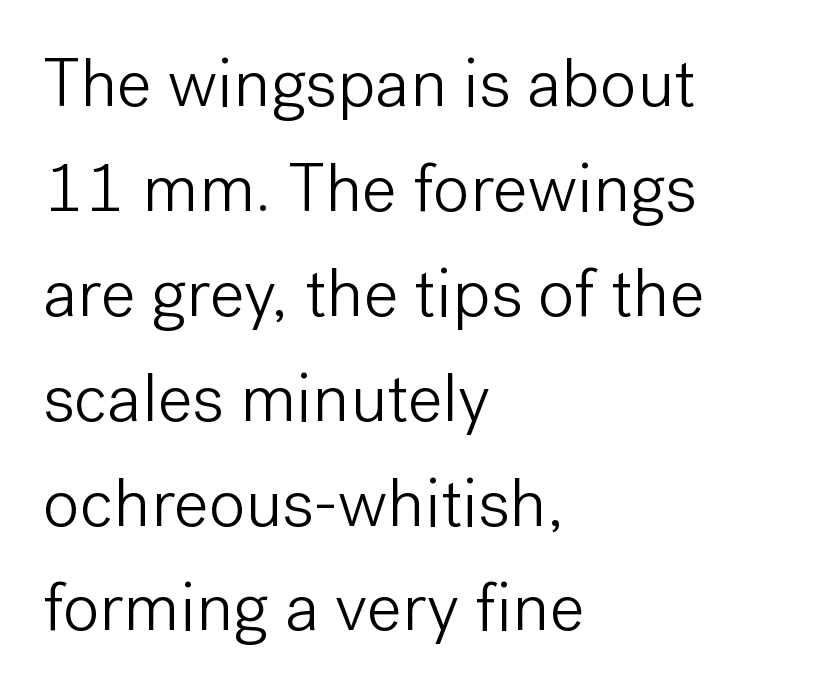
Q: Is the text bold? A: No.
Q: Is the text italic (slanted)? A: No, it is upright.
Q: Is the typeface a serif or a sans-serif typeface? A: Sans-serif.
Q: Is the text underlined? A: No.
Q: How is the paragraph aligned? A: Left-aligned.
Q: Is the spacing between letters normal or unusually wide? A: Normal.
Q: Is the spacing between lines tight, normal or loose? A: Normal.
Q: Width (condensed, normal, or wide)? A: Normal.
Q: Stroke contrast? A: Low.
Q: x-height? A: Medium.
Q: Monospaced? A: No.
